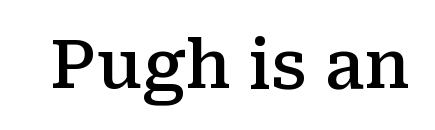
Q: Is the text bold? A: Semi-bold.
Q: Is the text italic (slanted)? A: No, it is upright.
Q: Is the typeface a serif or a sans-serif typeface? A: Serif.
Q: Is the text underlined? A: No.
Q: Is the spacing between letters normal or unusually wide? A: Normal.
Q: Width (condensed, normal, or wide)? A: Normal.
Q: Stroke contrast? A: Medium.
Q: x-height? A: Medium.
Q: Monospaced? A: No.
